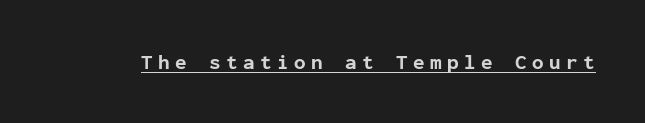
The image shows 21 px bold type, upright; set unusually wide letter spacing (+0.26 em), underlined.
